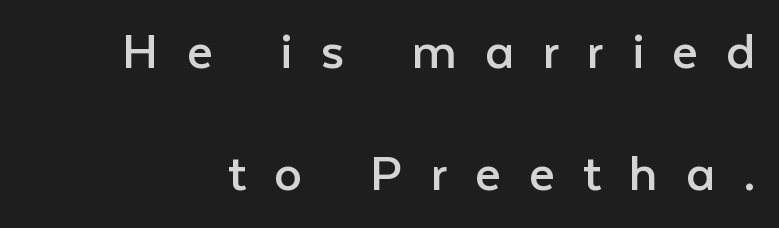
Q: Is the text bold? A: No.
Q: Is the text italic (slanted)? A: No, it is upright.
Q: Is the typeface a serif or a sans-serif typeface? A: Sans-serif.
Q: Is the text underlined? A: No.
Q: Is the spacing between letters normal or unusually wide? A: Unusually wide.
Q: Is the spacing between lines tight, normal or loose? A: Loose.
Q: Width (condensed, normal, or wide)? A: Normal.
Q: Stroke contrast? A: Low.
Q: x-height? A: Medium.
Q: Monospaced? A: No.
